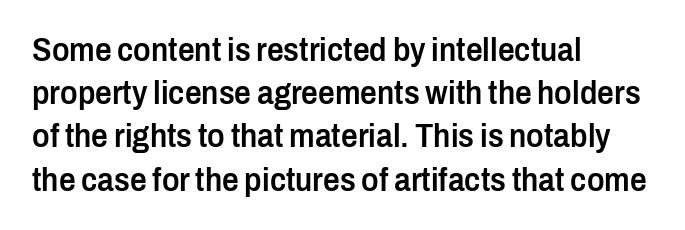
Unmarked baselines from the first word to the last. It's the straight-up-and-down kind of type. This rendering leaves character spacing at its baseline value. Note the varied advance widths — an 'i' is clearly narrower than an 'm'. Does the copy run flush right? No — it runs flush left. Check where the strokes stop: nothing finishes them off — pure sans.
